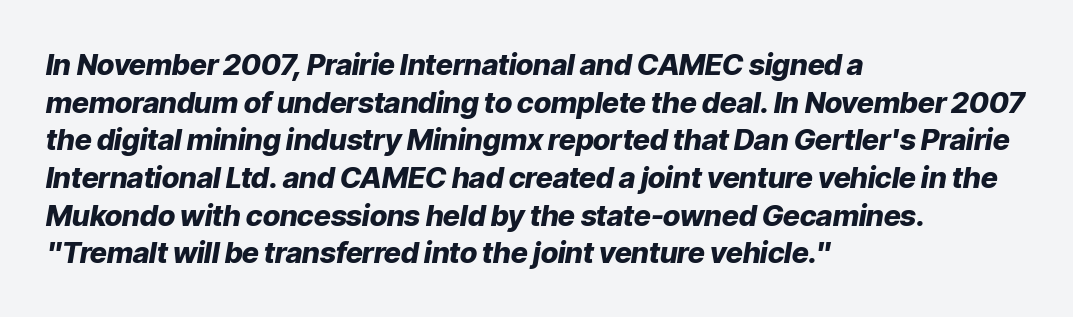
The sample has been set heavy, in full bold. Does the copy run flush right? No — it runs flush left. The whole block is typeset with a tilt. In terms of leading, this rendering sits right in the middle. Varying glyph widths throughout — classic text-font behaviour.
